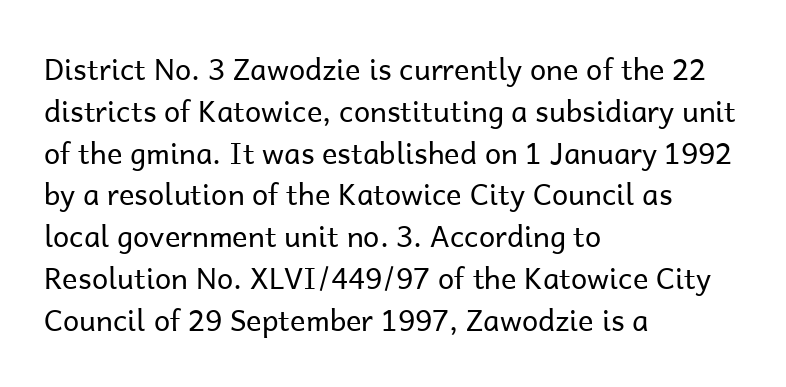
The image shows 29 px regular-weight sans-serif type, upright; set left-aligned, normal line spacing (1.44x), normal letter spacing, not underlined; low stroke contrast and a medium x-height.
